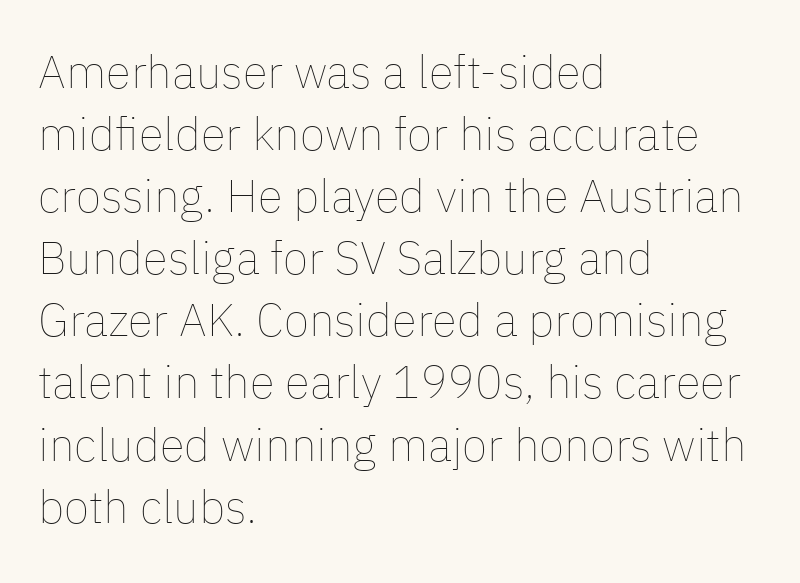
The image shows 46 px thin type, upright; set left-aligned, normal line spacing (1.35x), normal letter spacing, not underlined; low stroke contrast and a medium x-height.
